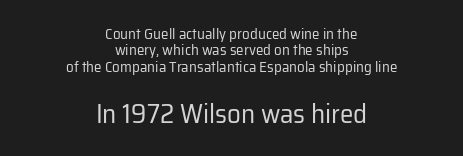
The image shows 27 px text type, upright; set centered, tight line spacing (1.1x), normal letter spacing, not underlined; the second (bottom) block is 1.8x larger.
